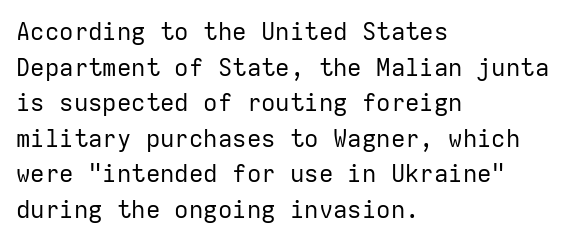
No italicization has been applied; the sample stays upright. Each line starts at the same left margin while the right side varies. Weight: regular or lighter. Compared with typical paragraphs, the rows here are spaced about the same. No extra tracking has been applied to these lines. Any mark beneath the type? The region is blank.
